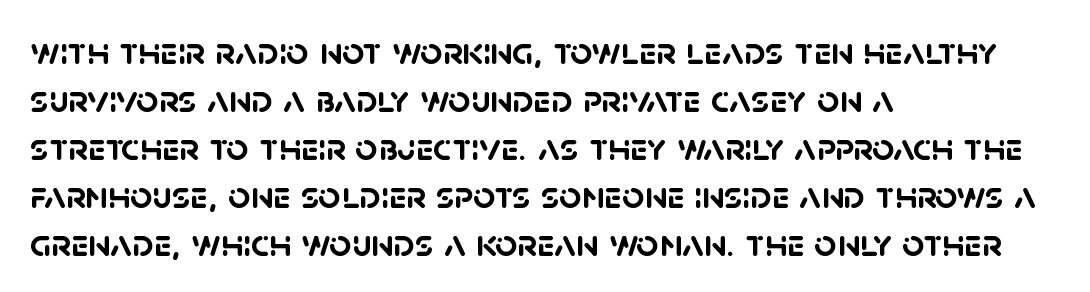
The image shows 39 px semibold sans-serif type; set left-aligned, line spacing 1.23x, normal letter spacing, not underlined; low stroke contrast and a large x-height.
